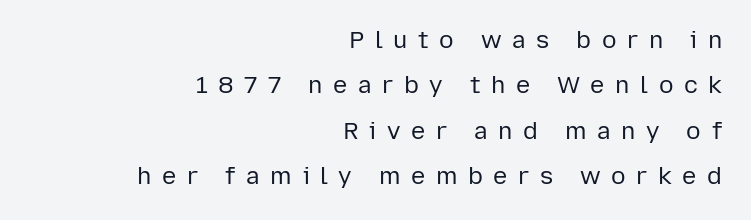
The image shows 24 px text type, upright; set right-aligned, line spacing 1.89x, unusually wide letter spacing (+0.44 em), not underlined.
